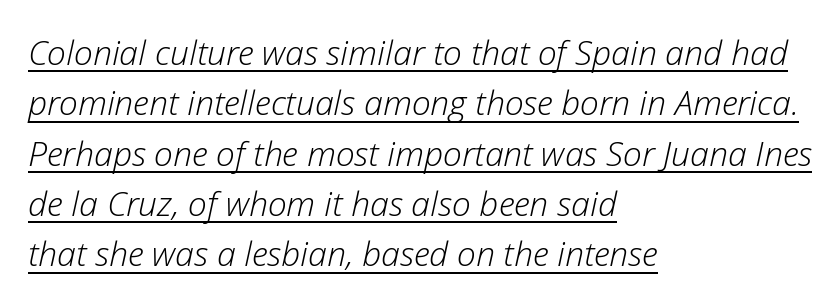
{"italic": "yes", "lean": "right", "slant_degrees": 12, "bold": "no", "weight": "light", "width": "normal", "stroke_contrast": "low", "x_height": "medium", "monospaced": "no", "underline": "yes", "align": "left", "line_spacing": "normal", "line_spacing_ratio": 1.48, "letter_spacing": "normal", "letter_spacing_em": 0.0, "glyph_px": 34}
